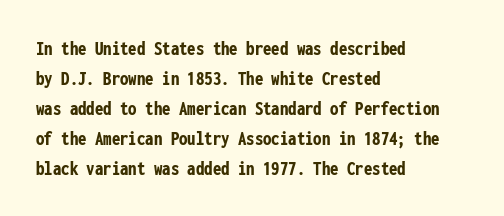
Q: Is the text bold? A: Yes.
Q: Is the text italic (slanted)? A: No, it is upright.
Q: Is the text underlined? A: No.
Q: How is the paragraph aligned? A: Left-aligned.
Q: Is the spacing between letters normal or unusually wide? A: Normal.
Q: Is the spacing between lines tight, normal or loose? A: Normal.
